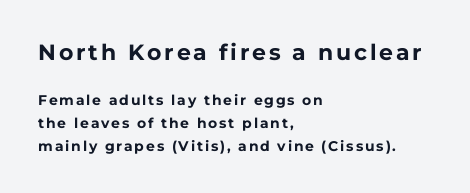
The image shows 22 px bold type, upright; set left-aligned, normal line spacing (1.62x), not underlined; the first (top) block is 1.57x larger.
